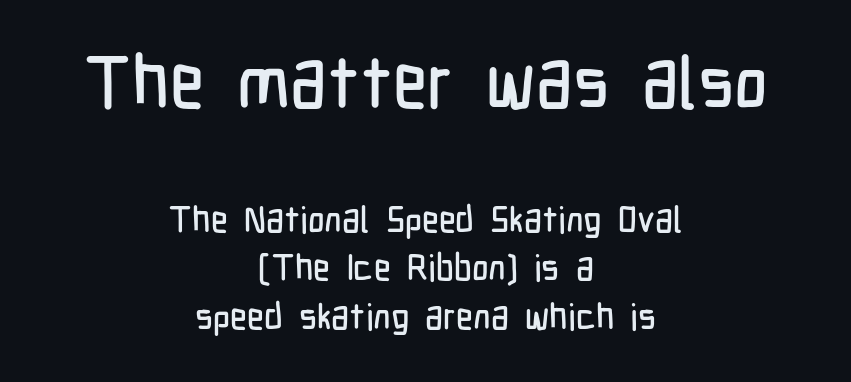
{"serif": "no", "italic": "no", "width": "condensed", "stroke_contrast": "low", "x_height": "medium", "monospaced": "no", "underline": "no", "align": "center", "line_spacing": "normal", "line_spacing_ratio": 1.34, "letter_spacing": "normal", "letter_spacing_em": 0.0, "larger_block": "first", "size_ratio": 2.03, "glyph_px": 73}
